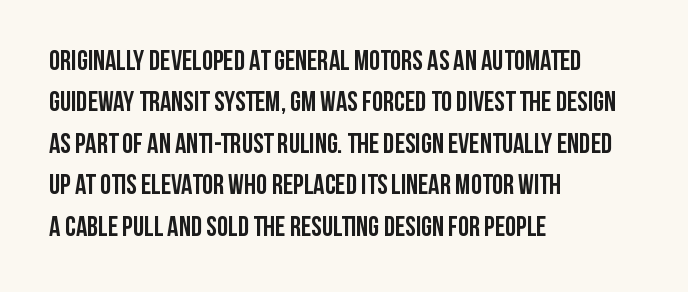
Q: Is the text bold? A: Yes.
Q: Is the text italic (slanted)? A: No, it is upright.
Q: Is the typeface a serif or a sans-serif typeface? A: Sans-serif.
Q: Is the text underlined? A: No.
Q: How is the paragraph aligned? A: Left-aligned.
Q: Is the spacing between letters normal or unusually wide? A: Normal.
Q: Is the spacing between lines tight, normal or loose? A: Normal.
Q: Width (condensed, normal, or wide)? A: Condensed.
Q: Stroke contrast? A: Low.
Q: x-height? A: Large.
Q: Monospaced? A: No.
